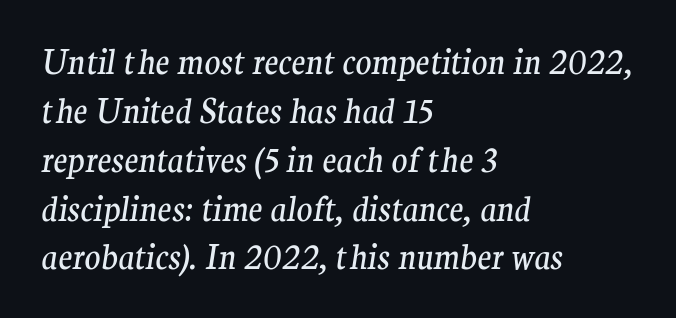
The image shows 33 px regular-weight serif type, italic (leaning right); set left-aligned, normal line spacing (1.48x), normal letter spacing, not underlined; medium stroke contrast and a medium x-height.
